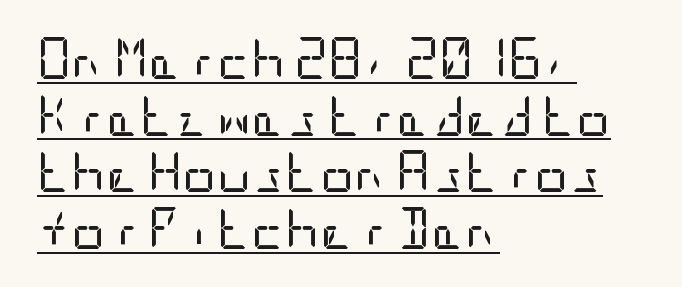
Q: Is the text bold? A: No.
Q: Is the text italic (slanted)? A: No, it is upright.
Q: Is the typeface a serif or a sans-serif typeface? A: Sans-serif.
Q: Is the text underlined? A: Yes.
Q: How is the paragraph aligned? A: Left-aligned.
Q: Is the spacing between letters normal or unusually wide? A: Normal.
Q: Is the spacing between lines tight, normal or loose? A: Normal.
Q: Width (condensed, normal, or wide)? A: Condensed.
Q: Stroke contrast? A: Low.
Q: x-height? A: Large.
